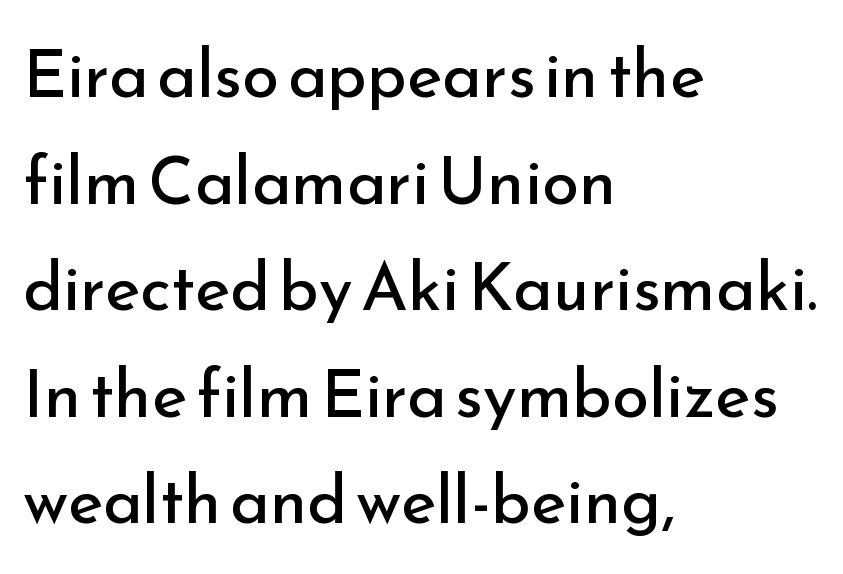
Q: Is the text bold? A: No.
Q: Is the text italic (slanted)? A: No, it is upright.
Q: Is the typeface a serif or a sans-serif typeface? A: Sans-serif.
Q: Is the text underlined? A: No.
Q: How is the paragraph aligned? A: Left-aligned.
Q: Is the spacing between letters normal or unusually wide? A: Normal.
Q: Is the spacing between lines tight, normal or loose? A: Normal.
Q: Width (condensed, normal, or wide)? A: Normal.
Q: Stroke contrast? A: Low.
Q: x-height? A: Small.
Q: Monospaced? A: No.
